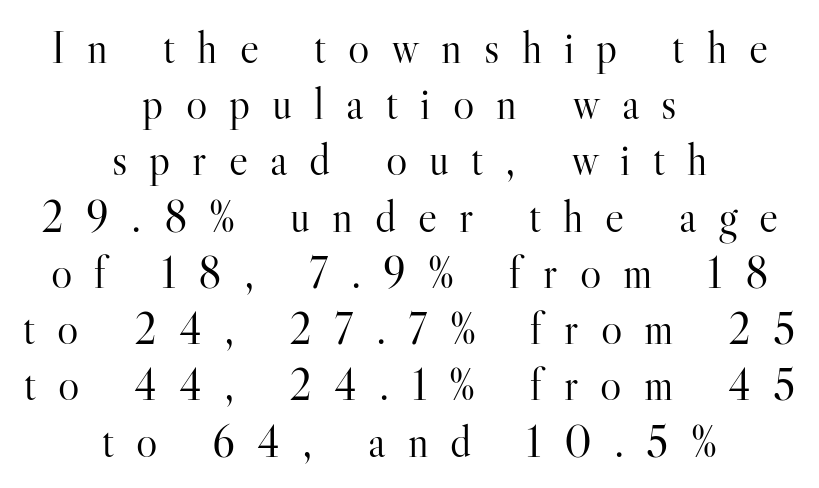
Does the copy run flush right? No — it is centered line by line. Students, observe: this is what conventionally led text looks like. The rendering uses natural spacing where letterforms have individual widths. This is the regular roman posture of the typeface.
